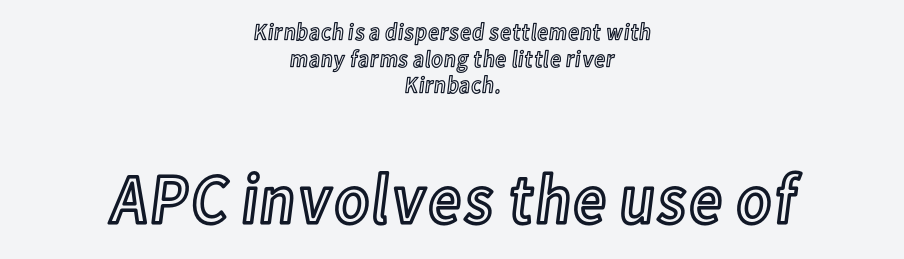
Q: Is the text italic (slanted)? A: Yes.
Q: Is the text underlined? A: No.
Q: How is the paragraph aligned? A: Centered.
Q: Is the spacing between letters normal or unusually wide? A: Normal.
Q: Is the spacing between lines tight, normal or loose? A: Tight.
Q: Which block of text is set in a larger size, the first (top) or the second (bottom)? A: The second (bottom) one.
Q: Width (condensed, normal, or wide)? A: Condensed.
Q: x-height? A: Medium.
Q: Monospaced? A: No.
